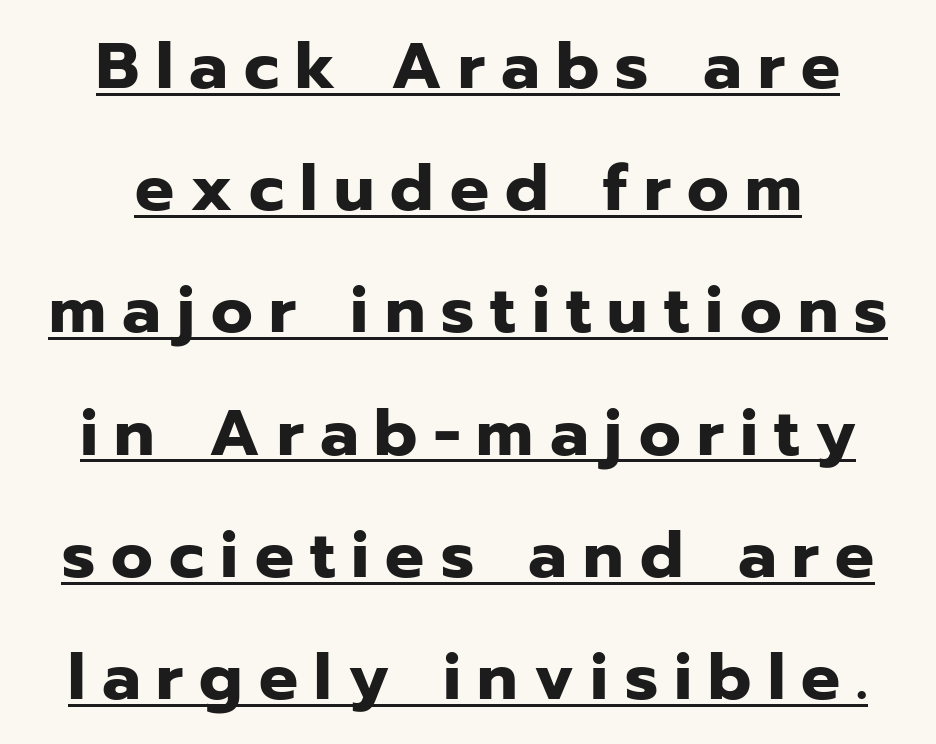
Q: Is the text bold? A: Yes.
Q: Is the text italic (slanted)? A: No, it is upright.
Q: Is the typeface a serif or a sans-serif typeface? A: Sans-serif.
Q: Is the text underlined? A: Yes.
Q: How is the paragraph aligned? A: Centered.
Q: Is the spacing between letters normal or unusually wide? A: Unusually wide.
Q: Width (condensed, normal, or wide)? A: Normal.
Q: Stroke contrast? A: Low.
Q: x-height? A: Medium.
Q: Monospaced? A: No.
